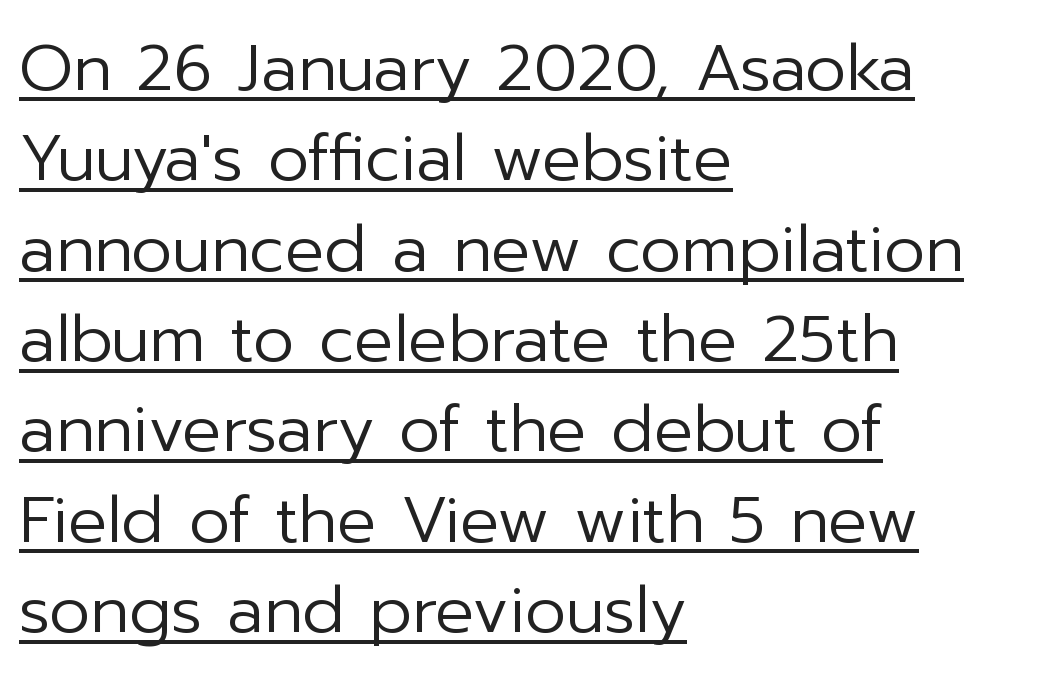
Q: Is the text bold? A: No.
Q: Is the text italic (slanted)? A: No, it is upright.
Q: Is the typeface a serif or a sans-serif typeface? A: Sans-serif.
Q: Is the text underlined? A: Yes.
Q: How is the paragraph aligned? A: Left-aligned.
Q: Is the spacing between letters normal or unusually wide? A: Normal.
Q: Is the spacing between lines tight, normal or loose? A: Normal.
Q: Width (condensed, normal, or wide)? A: Normal.
Q: Stroke contrast? A: Low.
Q: x-height? A: Medium.
Q: Monospaced? A: No.
